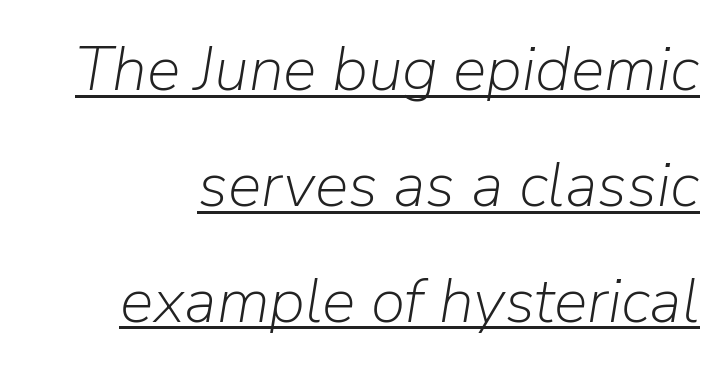
{"italic": "yes", "lean": "right", "slant_degrees": 9, "bold": "no", "weight": "light", "width": "normal", "stroke_contrast": "low", "x_height": "medium", "monospaced": "no", "underline": "yes", "line_spacing_ratio": 1.84, "letter_spacing": "normal", "letter_spacing_em": 0.0, "glyph_px": 63}
